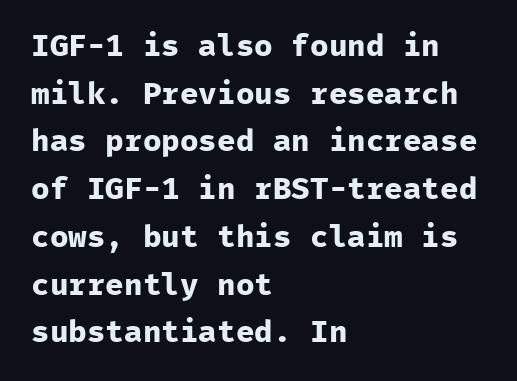
Q: Is the text bold? A: Yes.
Q: Is the text italic (slanted)? A: No, it is upright.
Q: Is the typeface a serif or a sans-serif typeface? A: Sans-serif.
Q: Is the text underlined? A: No.
Q: How is the paragraph aligned? A: Left-aligned.
Q: Is the spacing between letters normal or unusually wide? A: Normal.
Q: Is the spacing between lines tight, normal or loose? A: Normal.
Q: Width (condensed, normal, or wide)? A: Normal.
Q: Stroke contrast? A: Low.
Q: x-height? A: Medium.
Q: Monospaced? A: Yes.
